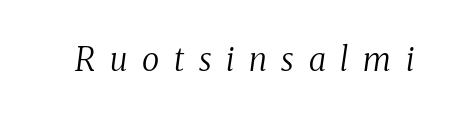
{"serif": "yes", "italic": "yes", "lean": "right", "slant_degrees": 8, "bold": "no", "weight": "regular", "width": "normal", "stroke_contrast": "medium", "x_height": "medium", "monospaced": "no", "underline": "no", "letter_spacing": "wide", "letter_spacing_em": 0.46, "glyph_px": 32}
